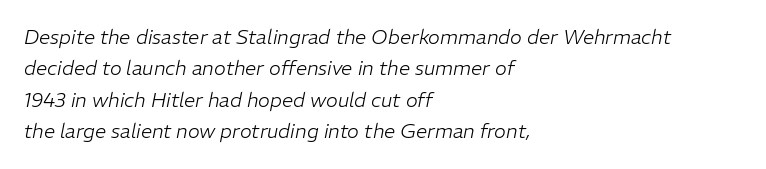
The image shows 20 px text type, italic (leaning right); set left-aligned, normal line spacing (1.57x), normal letter spacing, not underlined.
